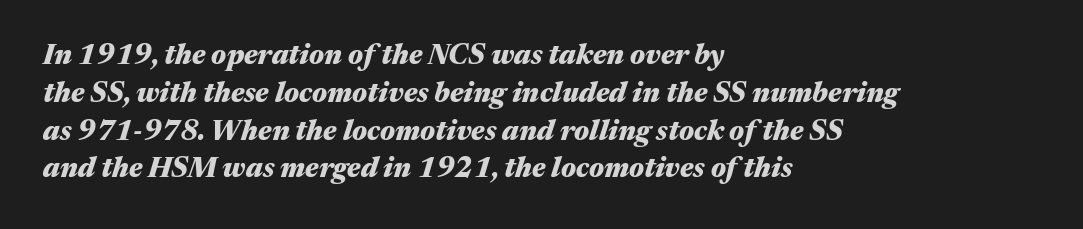
The image shows 28 px heavy, wide type, italic (leaning right); set left-aligned, normal line spacing (1.35x), normal letter spacing, not underlined; medium stroke contrast and a medium x-height.
